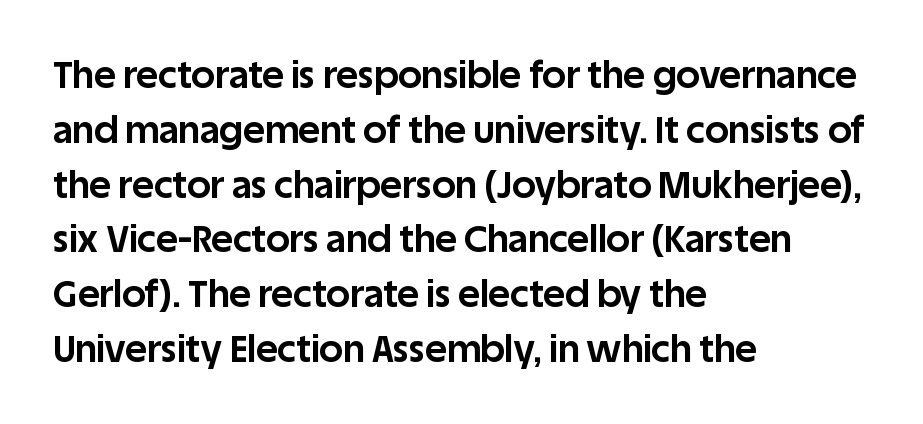
These lines are rendered in a variable-pitch font. Honestly, the row spacing looks completely unremarkable. The glyphs have the mass of a bold cut. Italic: no, the glyphs are upright roman. Is this a sans? Yes — the strokes have no serifs. Anything drawn beneath the words? Only blank space.
